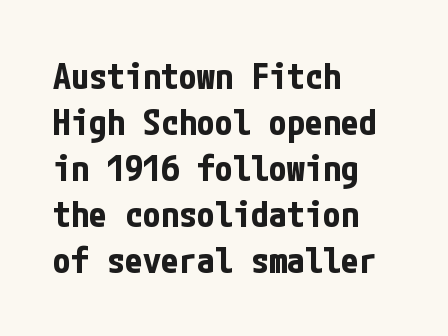
The image shows 36 px bold, condensed sans-serif type, upright; set left-aligned, normal line spacing (1.28x), normal letter spacing, not underlined; low stroke contrast and a medium x-height.
